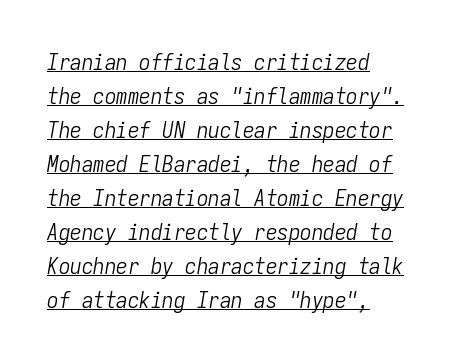
Does the lettering tilt? It does — this is italic. The ragged edge is on the right, which tells us the setting is flush left. Horizontal bands of white between lines are of average thickness. The characters are drawn with everyday or finer stroke widths. A baseline rule has been typeset under these characters. Default kerning and tracking; the words read as compact shapes.
